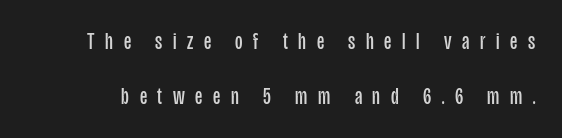
{"italic": "no", "bold": "no", "underline": "no", "line_spacing": "loose", "line_spacing_ratio": 2.39, "letter_spacing": "wide", "letter_spacing_em": 0.46, "glyph_px": 23}
